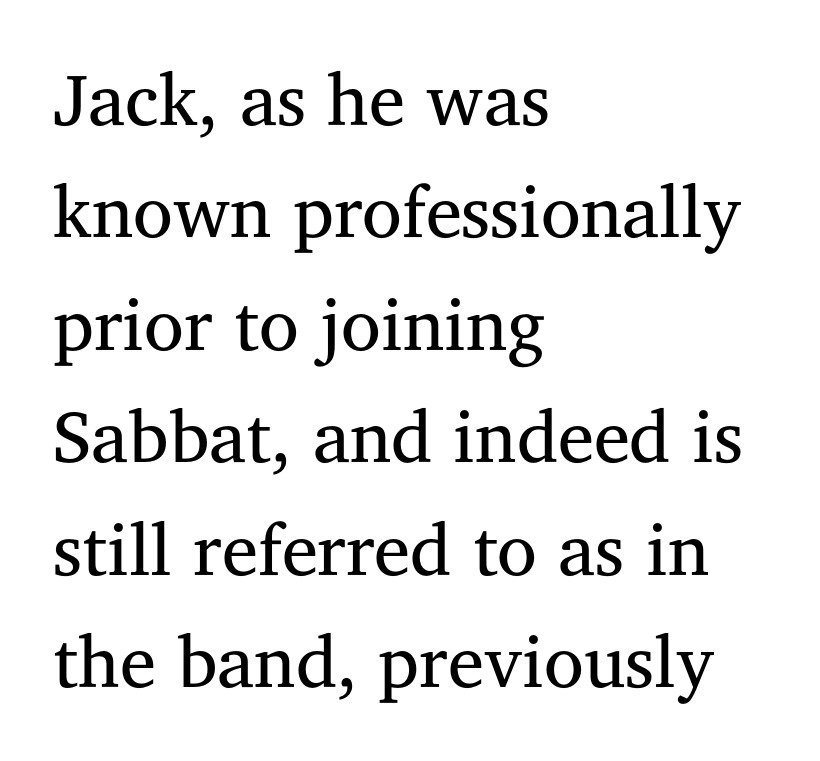
Q: Is the text bold? A: No.
Q: Is the text italic (slanted)? A: No, it is upright.
Q: Is the typeface a serif or a sans-serif typeface? A: Serif.
Q: Is the text underlined? A: No.
Q: How is the paragraph aligned? A: Left-aligned.
Q: Is the spacing between letters normal or unusually wide? A: Normal.
Q: Is the spacing between lines tight, normal or loose? A: Normal.
Q: Width (condensed, normal, or wide)? A: Normal.
Q: Stroke contrast? A: Medium.
Q: x-height? A: Medium.
Q: Monospaced? A: No.
